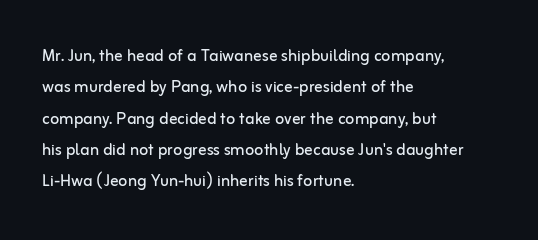
The image shows 21 px text type, upright; set left-aligned, normal line spacing (1.49x), normal letter spacing, not underlined.
